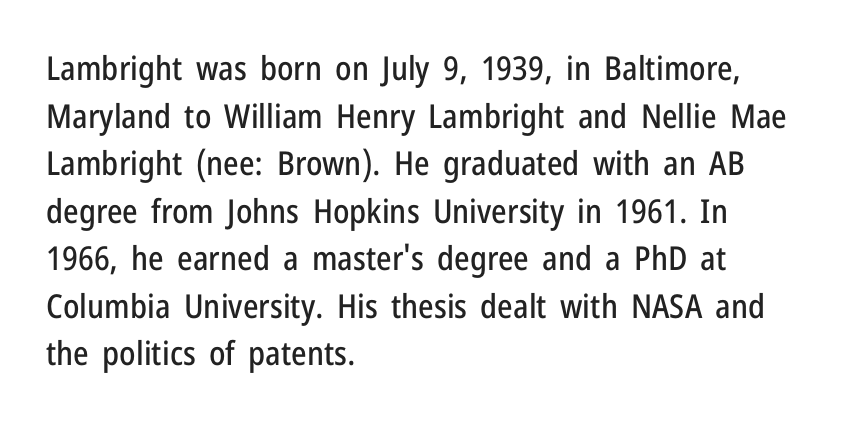
Q: Is the text italic (slanted)? A: No, it is upright.
Q: Is the typeface a serif or a sans-serif typeface? A: Sans-serif.
Q: Is the text underlined? A: No.
Q: How is the paragraph aligned? A: Left-aligned.
Q: Is the spacing between letters normal or unusually wide? A: Normal.
Q: Is the spacing between lines tight, normal or loose? A: Normal.
Q: Width (condensed, normal, or wide)? A: Condensed.
Q: Stroke contrast? A: Low.
Q: x-height? A: Medium.
Q: Monospaced? A: No.
